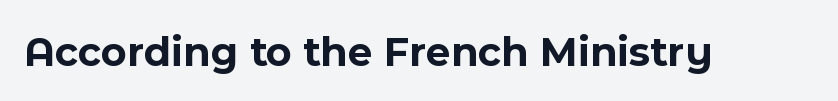
Each letter's strokes conclude bluntly, with no projecting serifs. Characters follow at the spacing the type designer built in. Has an underline been added? It has not. The typography opts for an upright posture over an oblique one. Typesetter's note: full bold, strokes at maximum text heaviness.
